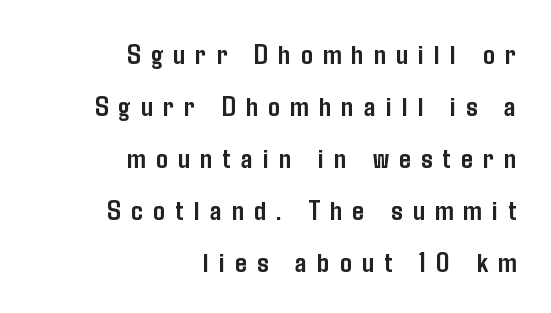
The image shows 29 px semibold, condensed sans-serif type, upright; set right-aligned, line spacing 1.79x, unusually wide letter spacing (+0.36 em), not underlined; low stroke contrast and a medium x-height.
